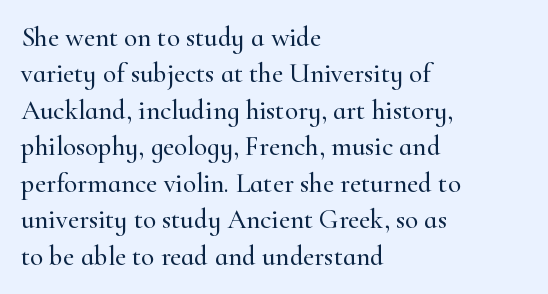
Tracking value appears to be zero — textbook default spacing. The type sits square on the baseline with zero lean. A clean baseline with only descenders dipping below it. Is the block centered? No — it sits flush against the left margin. Notice how descenders clear the ascenders below comfortably — that's standard leading.
